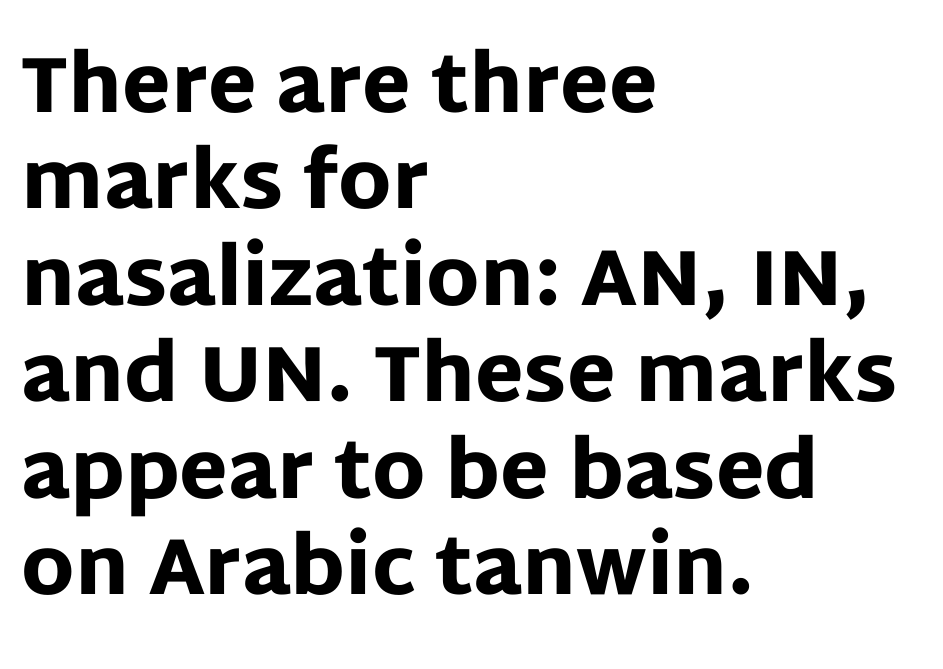
{"serif": "no", "italic": "no", "bold": "yes", "weight": "heavy", "width": "normal", "stroke_contrast": "low", "x_height": "large", "monospaced": "no", "underline": "no", "align": "left", "line_spacing_ratio": 1.22, "letter_spacing": "normal", "letter_spacing_em": 0.0, "glyph_px": 79}
